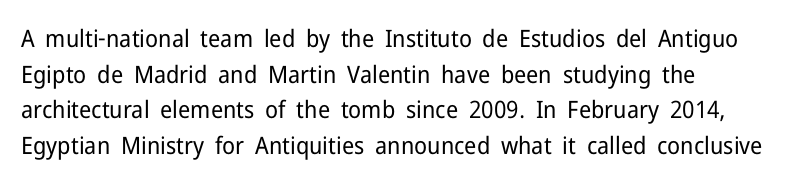
Q: Is the text bold? A: No.
Q: Is the text italic (slanted)? A: No, it is upright.
Q: Is the text underlined? A: No.
Q: How is the paragraph aligned? A: Left-aligned.
Q: Is the spacing between letters normal or unusually wide? A: Normal.
Q: Is the spacing between lines tight, normal or loose? A: Normal.
